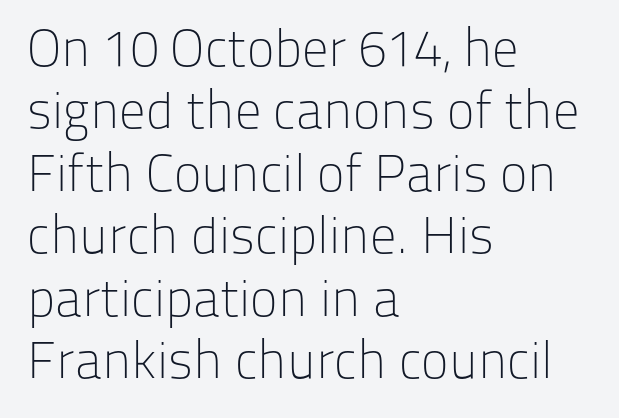
{"serif": "no", "italic": "no", "bold": "no", "weight": "light", "width": "normal", "stroke_contrast": "low", "x_height": "medium", "monospaced": "no", "underline": "no", "align": "left", "line_spacing_ratio": 1.2, "letter_spacing": "normal", "letter_spacing_em": 0.0, "glyph_px": 52}
